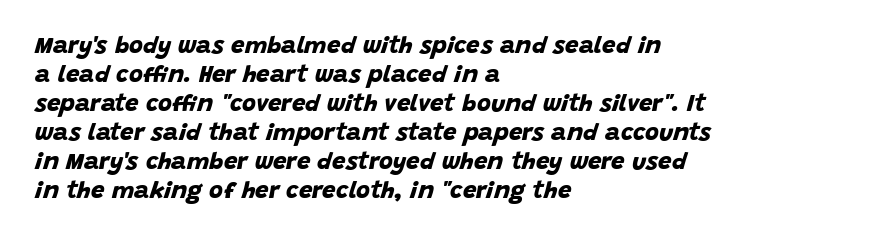
{"bold": "yes", "underline": "no", "align": "left", "line_spacing_ratio": 1.21, "letter_spacing": "normal", "letter_spacing_em": 0.0, "glyph_px": 24}
